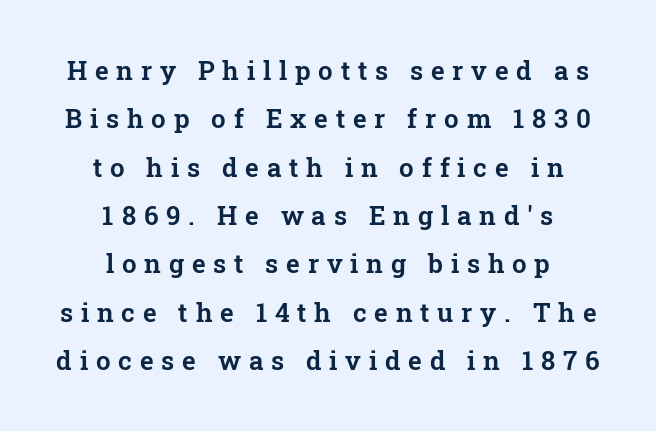
The image shows 26 px text type, upright; set centered, line spacing 1.86x, unusually wide letter spacing (+0.3 em), not underlined.
